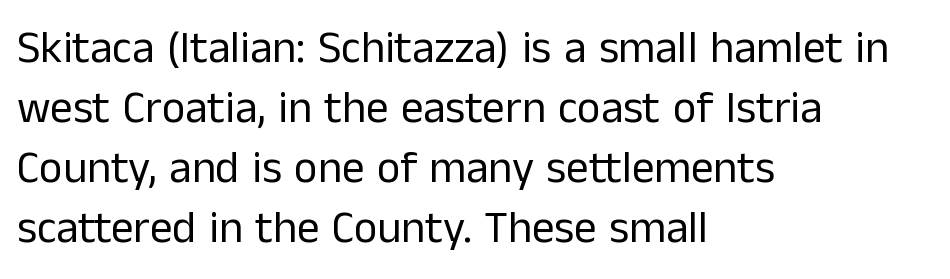
The image shows 45 px regular-weight sans-serif type, upright; set left-aligned, normal line spacing (1.33x), normal letter spacing, not underlined; low stroke contrast and a medium x-height.
